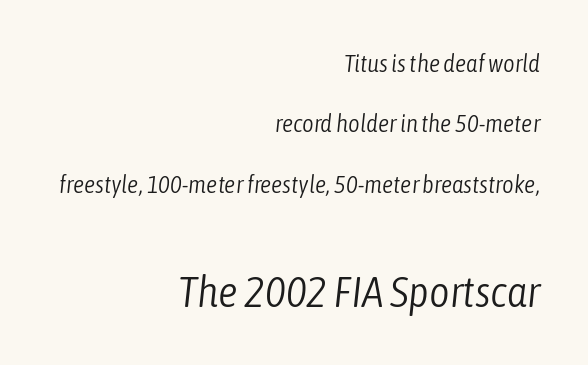
{"italic": "yes", "lean": "right", "slant_degrees": 6, "bold": "no", "weight": "light", "width": "condensed", "stroke_contrast": "low", "x_height": "medium", "monospaced": "no", "underline": "no", "align": "right", "line_spacing": "loose", "line_spacing_ratio": 2.42, "letter_spacing": "normal", "letter_spacing_em": 0.0, "larger_block": "second", "size_ratio": 1.76, "glyph_px": 44}
